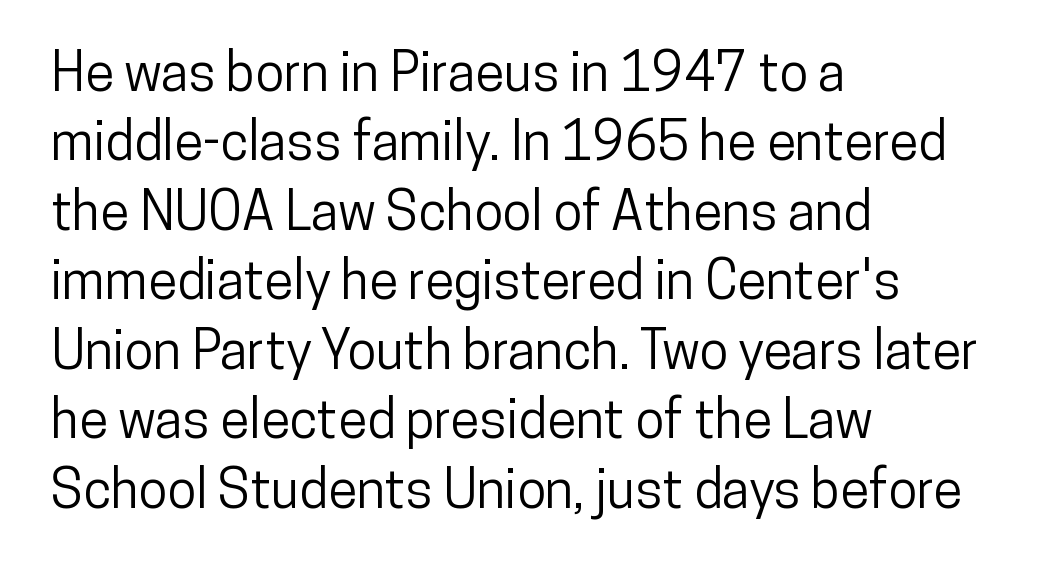
{"serif": "no", "italic": "no", "width": "condensed", "stroke_contrast": "low", "x_height": "medium", "monospaced": "no", "underline": "no", "align": "left", "line_spacing": "normal", "line_spacing_ratio": 1.31, "letter_spacing": "normal", "letter_spacing_em": 0.0, "glyph_px": 53}
